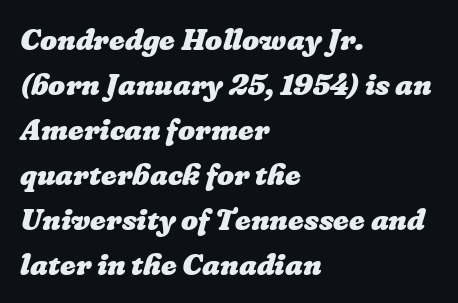
The image shows 30 px heavy type; set left-aligned, normal line spacing (1.5x), normal letter spacing, not underlined; low stroke contrast and a medium x-height.
